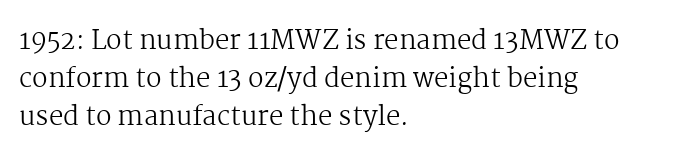
The vertical gap from one line to the next is medium. Quick note: underline off. The characters are drawn with everyday or finer stroke widths. A typesetter would mark this as roman, not italic. Caption: multi-line text, flush left, ragged right.
